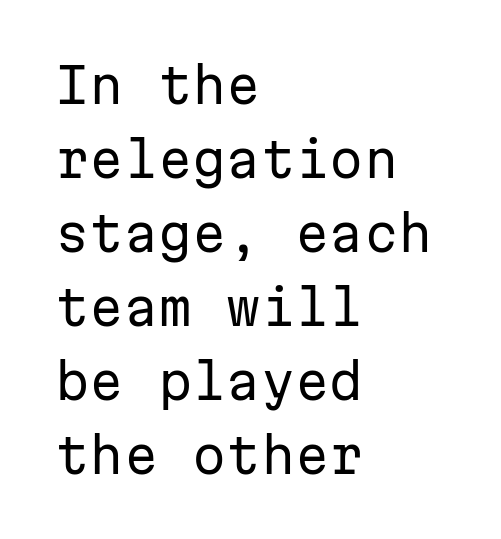
Leading matches the norm, producing a regular column. Nothing sits at the stroke ends, so this counts as sans-serif. Counters stay open thanks to moderate or lighter strokes. The paragraph has a hard left edge and a soft right edge.
